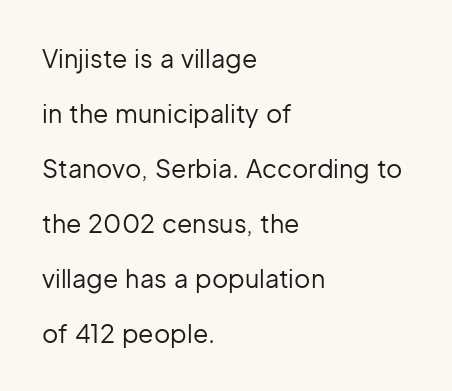
Q: Is the text bold? A: No.
Q: Is the text italic (slanted)? A: No, it is upright.
Q: Is the text underlined? A: No.
Q: How is the paragraph aligned? A: Left-aligned.
Q: Is the spacing between letters normal or unusually wide? A: Normal.
Q: Is the spacing between lines tight, normal or loose? A: Loose.
